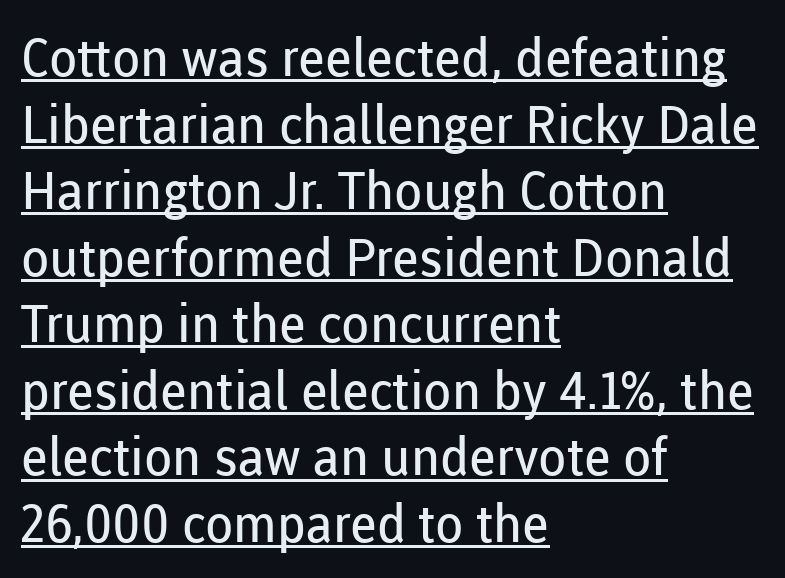
Each word holds together tightly as a unit, with standard inter-letter gaps. The typesetting does not lean heavy: it is not bold. Note: no serifs on the glyphs. In terms of posture, this sample is upright. Baseline-to-baseline distance is the conventional proportion of letter height. Line beginnings align vertically; line endings do not.
